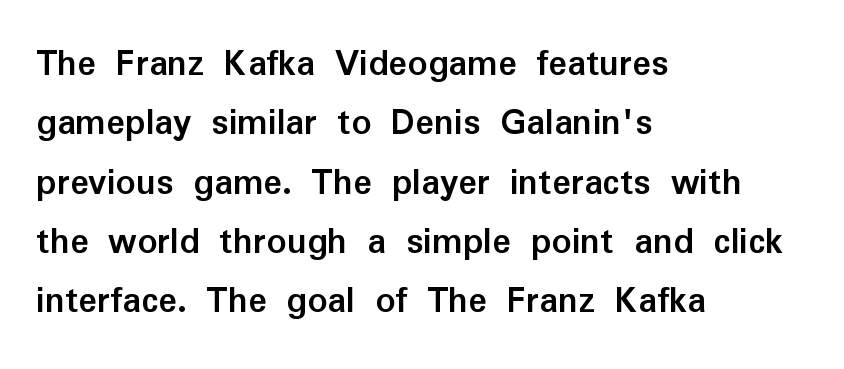
You could not count columns in this text — the font is proportionally spaced. Beneath every word, the page is bare. Chunky letters — that's bold for sure. Successive baselines arrive at the customary interval. How are the letters spaced? Ordinarily, with no added tracking.
